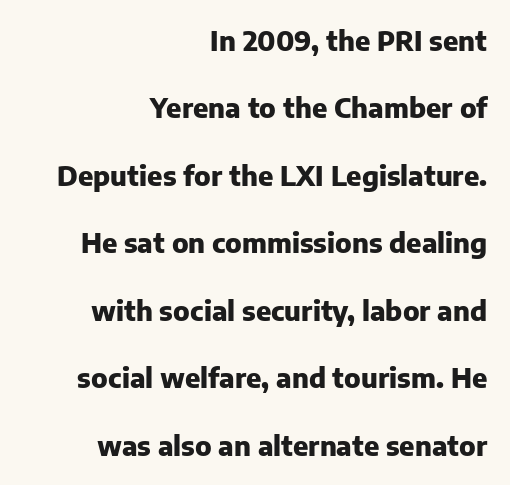
{"italic": "no", "bold": "yes", "underline": "no", "align": "right", "line_spacing": "loose", "line_spacing_ratio": 2.5, "letter_spacing": "normal", "letter_spacing_em": 0.0, "glyph_px": 27}
